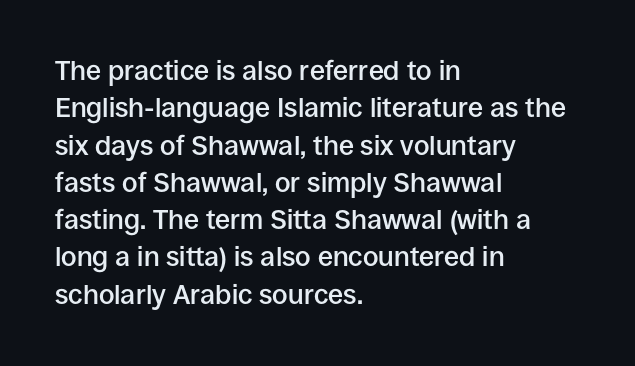
The image shows 27 px text type, upright; set left-aligned, normal line spacing (1.38x), normal letter spacing, not underlined.
